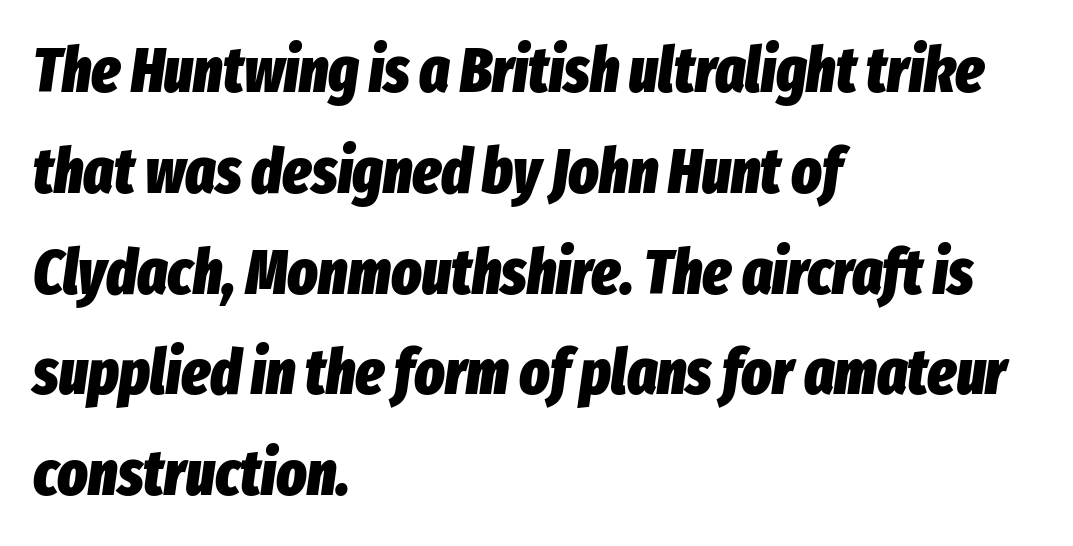
Q: Is the text bold? A: Yes.
Q: Is the text italic (slanted)? A: Yes, it leans right by about 8 degrees.
Q: Is the text underlined? A: No.
Q: How is the paragraph aligned? A: Left-aligned.
Q: Is the spacing between letters normal or unusually wide? A: Normal.
Q: Is the spacing between lines tight, normal or loose? A: Normal.
Q: Width (condensed, normal, or wide)? A: Condensed.
Q: Stroke contrast? A: Low.
Q: x-height? A: Medium.
Q: Monospaced? A: No.
